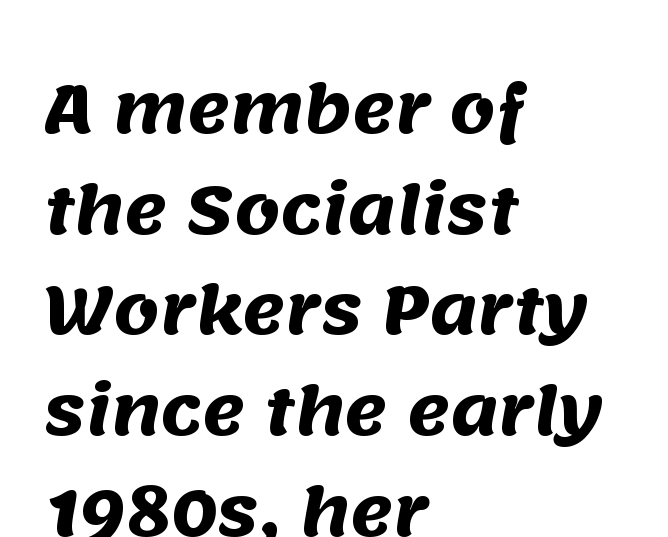
The rag falls on the right side of this text block. Unlike a traditional serif, this face leaves its strokes unadorned. Think of a printed novel: that variable character pitch is what you see here. Each row of text sits above clean, open space. If you measured baseline to baseline, you'd find a middling distance.
